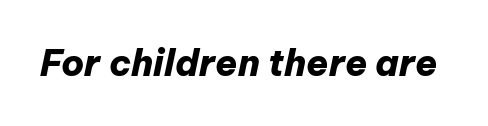
Would a proofreader flag this as italicized? Yes. Every letter is thick-stroked: bold, no question. Each word holds together tightly as a unit, with standard inter-letter gaps. Here the designer chose a conventional face with non-uniform glyph widths. No word sits above an underline.
